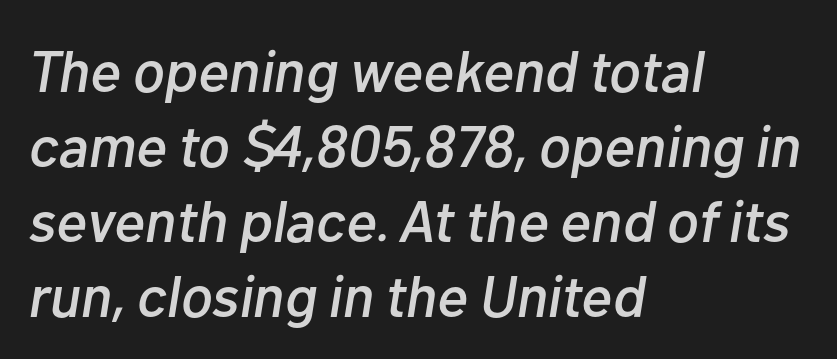
Here the designer chose a conventional face with non-uniform glyph widths. Nothing unusual about the tracking: characters are spaced as the font intends. The rendering anchors every line to the left-hand side. Any mark beneath the type? The region is blank. Italic: yes, the glyphs are oblique. Rows of type keep a routine distance in the vertical direction.
